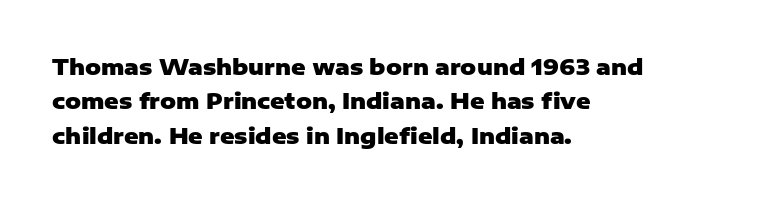
The image shows 22 px bold type, upright; set left-aligned, normal line spacing (1.56x), normal letter spacing, not underlined.
